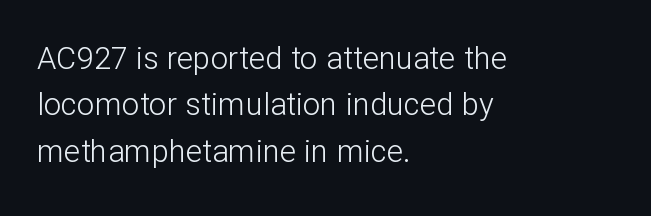
The image shows 31 px light sans-serif type, upright; set left-aligned, normal line spacing (1.5x), normal letter spacing, not underlined; low stroke contrast and a medium x-height.
